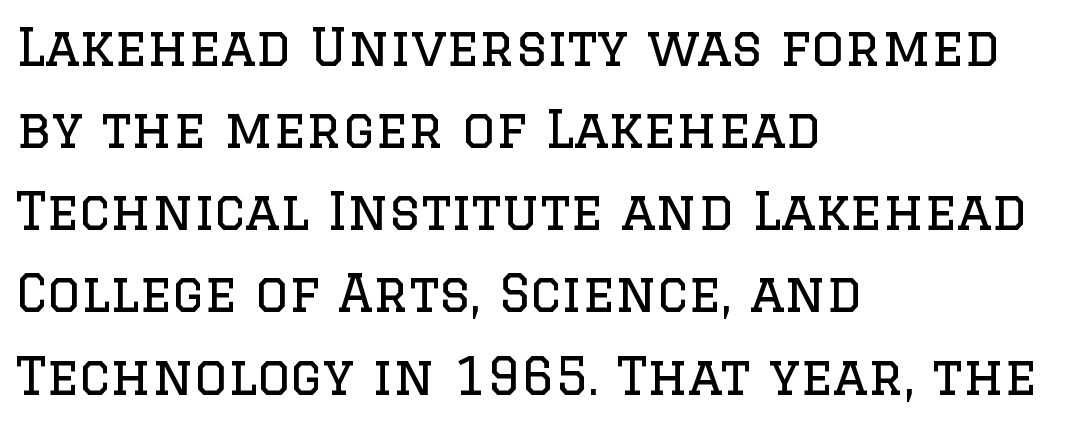
Q: Is the text bold? A: No.
Q: Is the text italic (slanted)? A: No, it is upright.
Q: Is the typeface a serif or a sans-serif typeface? A: Serif.
Q: Is the text underlined? A: No.
Q: How is the paragraph aligned? A: Left-aligned.
Q: Is the spacing between letters normal or unusually wide? A: Normal.
Q: Is the spacing between lines tight, normal or loose? A: Normal.
Q: Width (condensed, normal, or wide)? A: Normal.
Q: Stroke contrast? A: Low.
Q: x-height? A: Large.
Q: Monospaced? A: No.
